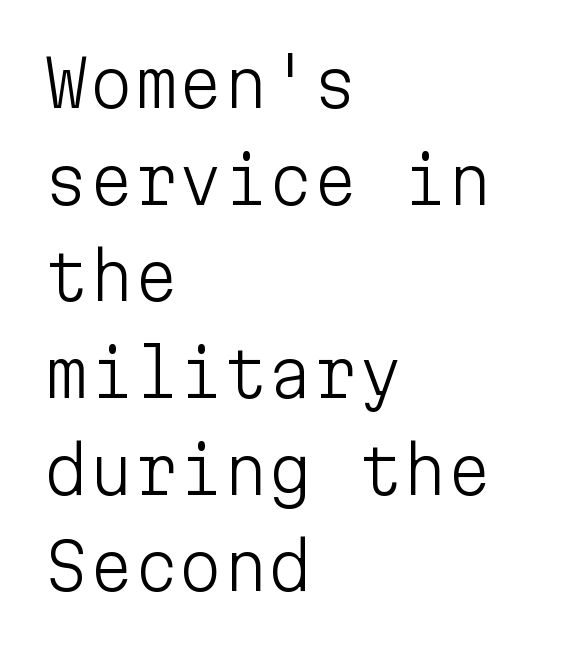
{"serif": "no", "italic": "no", "bold": "no", "weight": "light", "width": "normal", "stroke_contrast": "low", "x_height": "medium", "monospaced": "yes", "underline": "no", "align": "left", "line_spacing": "normal", "line_spacing_ratio": 1.51, "letter_spacing": "normal", "letter_spacing_em": 0.0, "glyph_px": 64}
